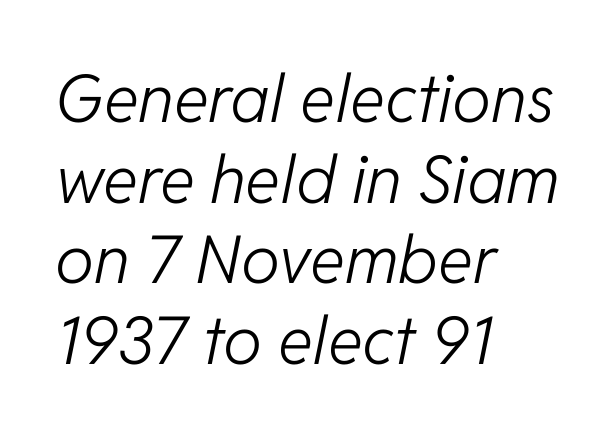
Just letters on the line, the space beneath them empty. The face used here is rendered with its standard letterfit. Character widths vary here, with narrow letters taking less room than wide ones. One-word summary of the alignment: left. Tall strokes in this sample are angled rather than plumb. This is not heavy type; no bold has been used.
